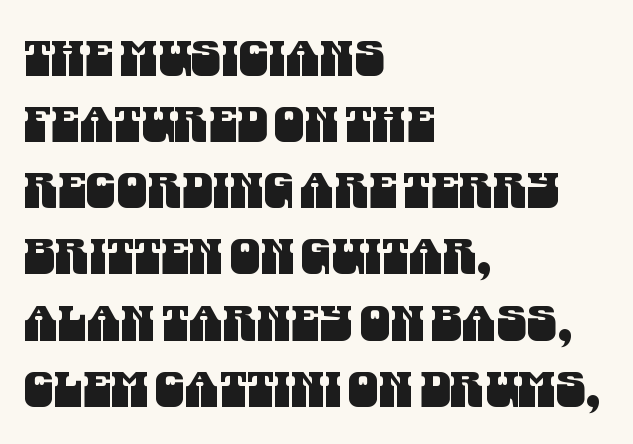
Q: Is the typeface a serif or a sans-serif typeface? A: Sans-serif.
Q: Is the text underlined? A: No.
Q: How is the paragraph aligned? A: Left-aligned.
Q: Is the spacing between letters normal or unusually wide? A: Normal.
Q: Is the spacing between lines tight, normal or loose? A: Normal.
Q: Width (condensed, normal, or wide)? A: Condensed.
Q: Stroke contrast? A: Medium.
Q: x-height? A: Large.
Q: Monospaced? A: No.
